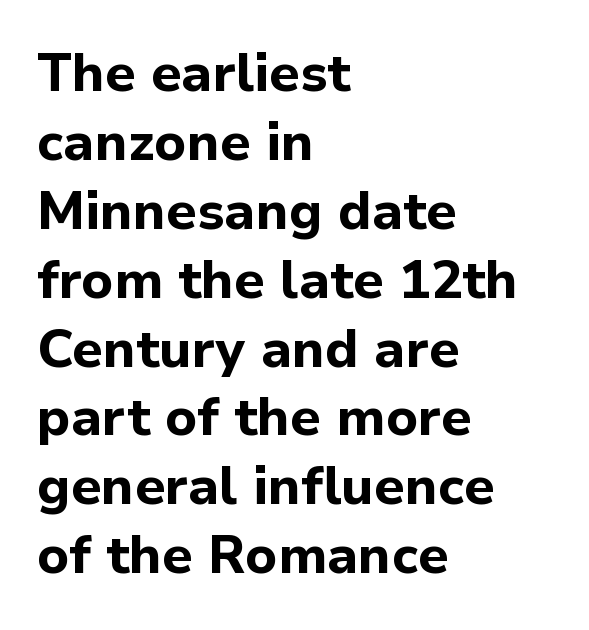
Each letter's strokes conclude bluntly, with no projecting serifs. This sample has the flowing, uneven cadence of proportional lettering. Is there any slant? The stems are plumb. How heavy is the stroke? Heavy — this is a bold. Is there much room between lines? A standard amount, neither cramped nor airy.
